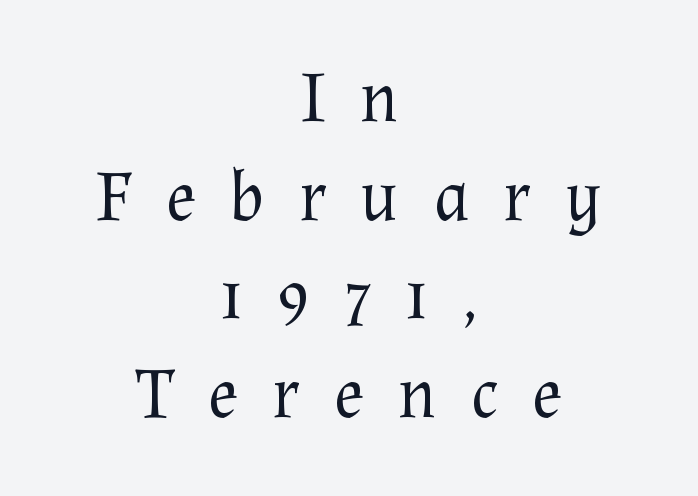
The image shows 71 px regular-weight type, upright; set centered, normal line spacing (1.39x), unusually wide letter spacing (+0.48 em), not underlined; medium stroke contrast and a medium x-height.
